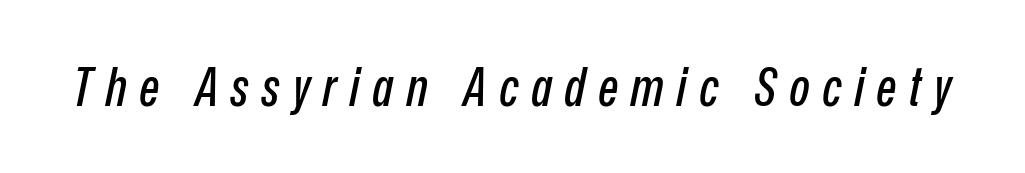
The letters are spread apart with noticeably loose tracking. This sample uses an oblique cut, with every glyph tilted off the vertical. Beneath every word, the page is bare. The face used here is proportionally spaced, like ordinary book or web type.
